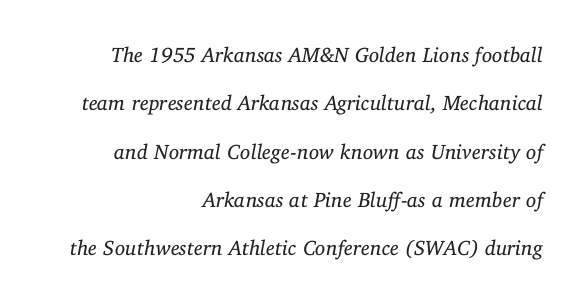
{"italic": "yes", "lean": "right", "slant_degrees": 11, "bold": "no", "underline": "no", "align": "right", "line_spacing": "loose", "line_spacing_ratio": 2.3, "letter_spacing": "normal", "letter_spacing_em": 0.0, "glyph_px": 21}
